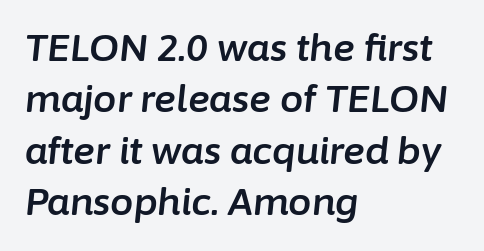
Q: Is the text italic (slanted)? A: Yes, it leans right by about 6 degrees.
Q: Is the text underlined? A: No.
Q: How is the paragraph aligned? A: Left-aligned.
Q: Is the spacing between letters normal or unusually wide? A: Normal.
Q: Is the spacing between lines tight, normal or loose? A: Normal.
Q: Width (condensed, normal, or wide)? A: Normal.
Q: Stroke contrast? A: Low.
Q: x-height? A: Medium.
Q: Monospaced? A: No.
